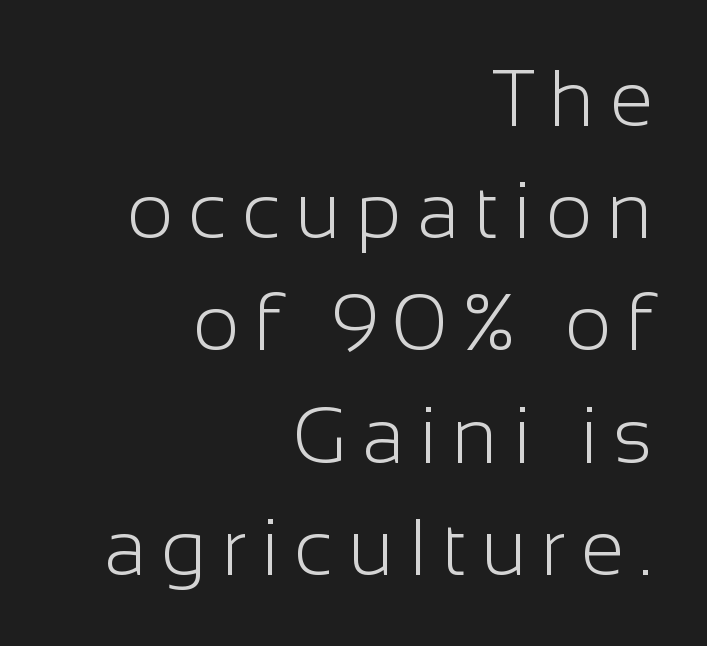
{"serif": "no", "italic": "no", "bold": "no", "weight": "light", "width": "normal", "stroke_contrast": "low", "x_height": "medium", "monospaced": "no", "underline": "no", "align": "right", "line_spacing": "normal", "line_spacing_ratio": 1.42, "glyph_px": 79}
